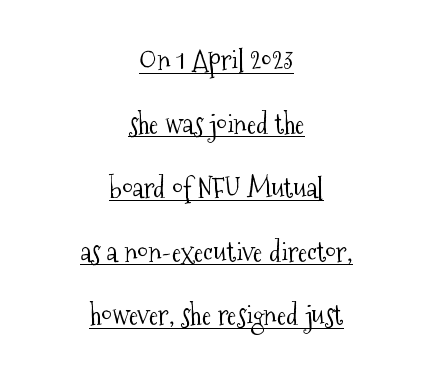
{"serif": "yes", "italic": "no", "bold": "no", "weight": "light", "width": "condensed", "stroke_contrast": "medium", "x_height": "medium", "monospaced": "no", "underline": "yes", "align": "center", "line_spacing": "loose", "line_spacing_ratio": 2.28, "letter_spacing": "normal", "letter_spacing_em": 0.0, "glyph_px": 28}
